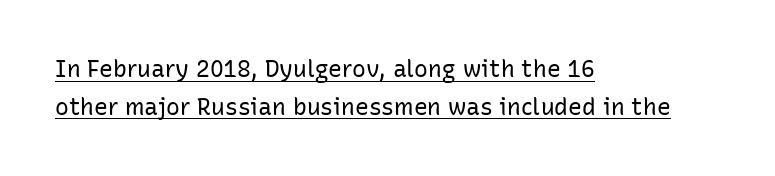
Q: Is the text bold? A: No.
Q: Is the text italic (slanted)? A: No, it is upright.
Q: Is the text underlined? A: Yes.
Q: How is the paragraph aligned? A: Left-aligned.
Q: Is the spacing between letters normal or unusually wide? A: Normal.
Q: Is the spacing between lines tight, normal or loose? A: Normal.
